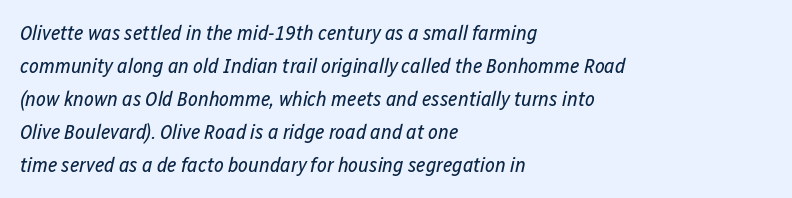
Q: Is the text bold? A: No.
Q: Is the text italic (slanted)? A: Yes, it leans right by about 12 degrees.
Q: Is the text underlined? A: No.
Q: How is the paragraph aligned? A: Left-aligned.
Q: Is the spacing between letters normal or unusually wide? A: Normal.
Q: Is the spacing between lines tight, normal or loose? A: Normal.
